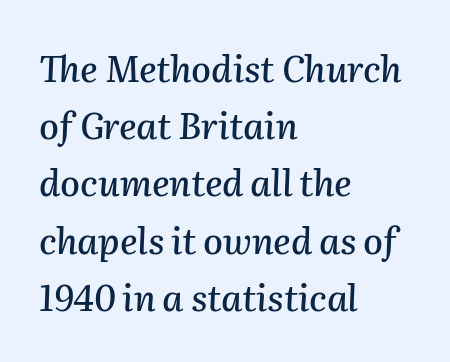
{"italic": "yes", "lean": "right", "slant_degrees": 2, "width": "normal", "stroke_contrast": "medium", "x_height": "medium", "monospaced": "no", "underline": "no", "align": "left", "line_spacing": "normal", "line_spacing_ratio": 1.59, "letter_spacing": "normal", "letter_spacing_em": 0.0, "glyph_px": 36}
